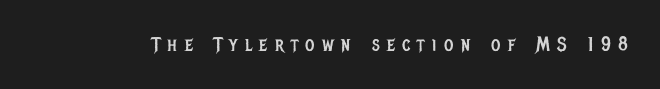
{"italic": "no", "bold": "no", "underline": "no", "letter_spacing": "wide", "letter_spacing_em": 0.37, "glyph_px": 20}
